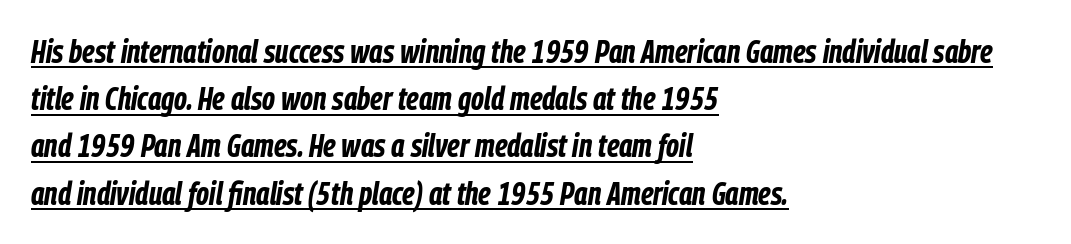
{"italic": "yes", "lean": "right", "slant_degrees": 9, "bold": "yes", "weight": "bold", "width": "condensed", "stroke_contrast": "low", "x_height": "medium", "monospaced": "no", "underline": "yes", "align": "left", "line_spacing": "normal", "line_spacing_ratio": 1.43, "letter_spacing": "normal", "letter_spacing_em": 0.0, "glyph_px": 33}
